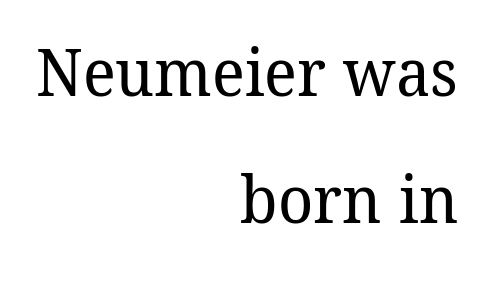
Q: Is the text bold? A: No.
Q: Is the typeface a serif or a sans-serif typeface? A: Serif.
Q: Is the text underlined? A: No.
Q: How is the paragraph aligned? A: Right-aligned.
Q: Is the spacing between letters normal or unusually wide? A: Normal.
Q: Is the spacing between lines tight, normal or loose? A: Loose.
Q: Width (condensed, normal, or wide)? A: Normal.
Q: Stroke contrast? A: Low.
Q: x-height? A: Medium.
Q: Monospaced? A: No.
